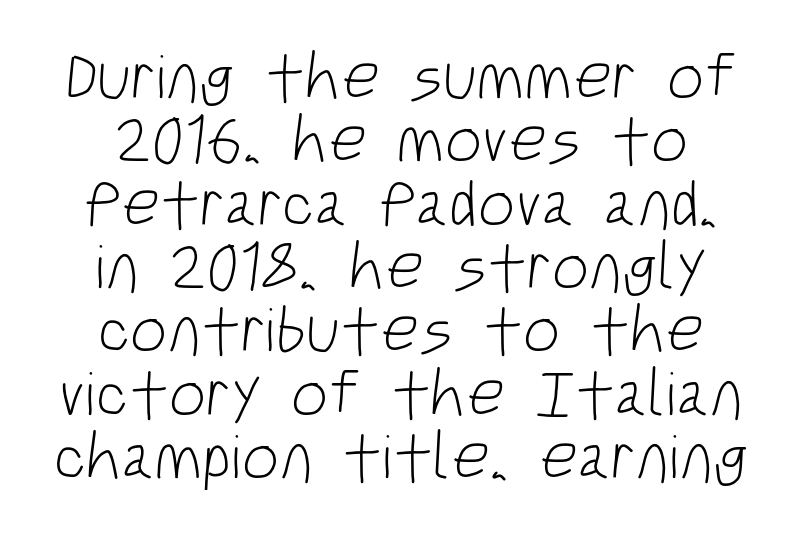
{"serif": "no", "bold": "no", "weight": "light", "width": "condensed", "stroke_contrast": "low", "x_height": "large", "monospaced": "no", "underline": "no", "line_spacing": "tight", "line_spacing_ratio": 0.96, "letter_spacing": "normal", "letter_spacing_em": 0.0, "glyph_px": 66}
